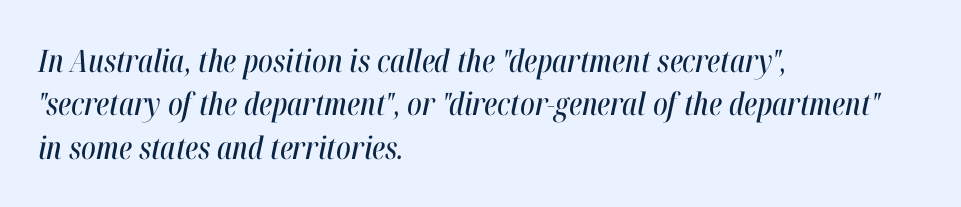
The image shows 31 px condensed type, italic (leaning right); set left-aligned, normal line spacing (1.4x), normal letter spacing, not underlined; high stroke contrast and a medium x-height.
